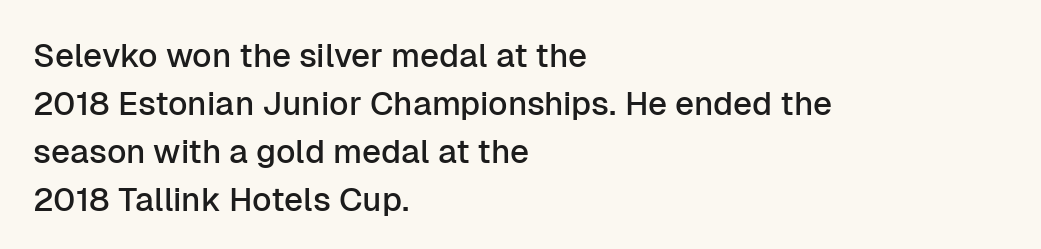
You could not count columns in this text — the font is proportionally spaced. The vertical gap from one line to the next is medium. Italic? Not at all — the glyphs are vertical. Serif or sans? Sans — the stroke terminals are bare. Underline: absent.
